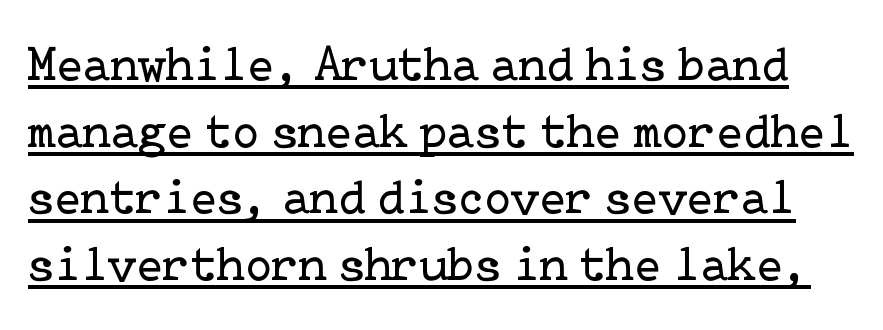
Q: Is the text bold? A: No.
Q: Is the text italic (slanted)? A: No, it is upright.
Q: Is the typeface a serif or a sans-serif typeface? A: Serif.
Q: Is the text underlined? A: Yes.
Q: Is the spacing between letters normal or unusually wide? A: Normal.
Q: Is the spacing between lines tight, normal or loose? A: Normal.
Q: Width (condensed, normal, or wide)? A: Normal.
Q: Stroke contrast? A: Low.
Q: x-height? A: Medium.
